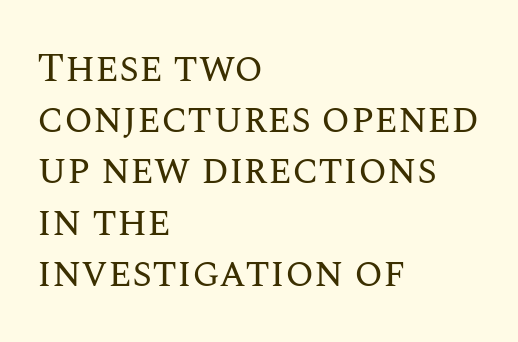
Is this a fixed-width face? No — the glyphs have proportional, varying widths. Nothing unusual about the tracking: characters are spaced as the font intends. Letters have the restrained weight of plain body copy at most. If you drew a ruler down the left edge, every line would touch it.
